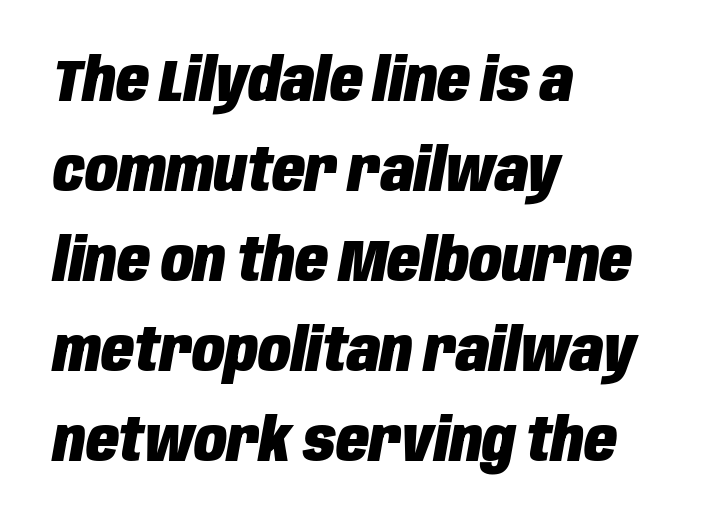
The image shows 60 px heavy, condensed type, italic (leaning right); set left-aligned, normal line spacing (1.5x), normal letter spacing, not underlined; low stroke contrast and a large x-height.
